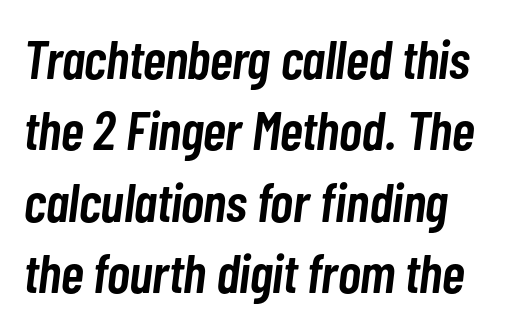
Q: Is the text bold? A: Semi-bold.
Q: Is the text italic (slanted)? A: Yes, it leans right by about 7 degrees.
Q: Is the text underlined? A: No.
Q: How is the paragraph aligned? A: Left-aligned.
Q: Is the spacing between letters normal or unusually wide? A: Normal.
Q: Is the spacing between lines tight, normal or loose? A: Normal.
Q: Width (condensed, normal, or wide)? A: Condensed.
Q: Stroke contrast? A: Low.
Q: x-height? A: Medium.
Q: Monospaced? A: No.
